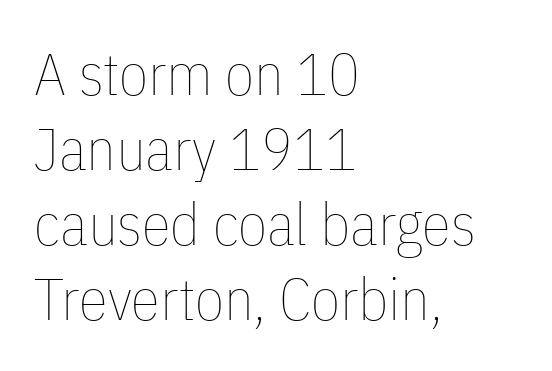
{"italic": "no", "bold": "no", "weight": "thin", "width": "condensed", "stroke_contrast": "low", "x_height": "medium", "monospaced": "no", "underline": "no", "align": "left", "line_spacing": "normal", "line_spacing_ratio": 1.27, "letter_spacing": "normal", "letter_spacing_em": 0.0, "glyph_px": 59}
